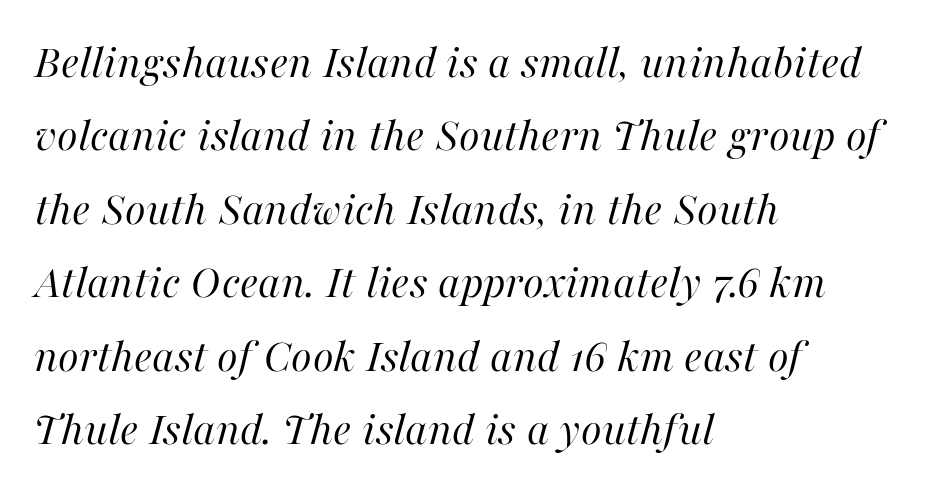
Q: Is the text bold? A: No.
Q: Is the text italic (slanted)? A: Yes, it leans right by about 16 degrees.
Q: Is the text underlined? A: No.
Q: How is the paragraph aligned? A: Left-aligned.
Q: Is the spacing between letters normal or unusually wide? A: Normal.
Q: Is the spacing between lines tight, normal or loose? A: Normal.
Q: Width (condensed, normal, or wide)? A: Normal.
Q: Stroke contrast? A: High.
Q: x-height? A: Medium.
Q: Monospaced? A: No.
